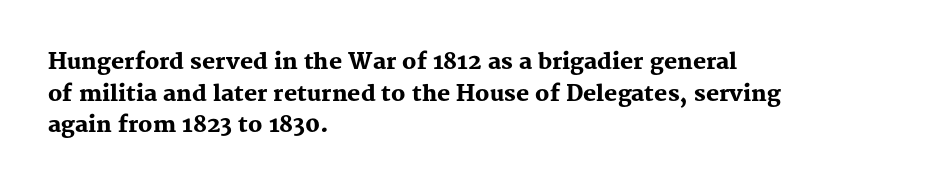
The image shows 22 px bold type, upright; set left-aligned, normal line spacing (1.44x), normal letter spacing, not underlined.
